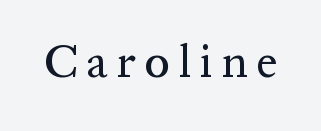
{"serif": "yes", "italic": "no", "width": "normal", "stroke_contrast": "medium", "x_height": "medium", "monospaced": "no", "underline": "no", "glyph_px": 46}
